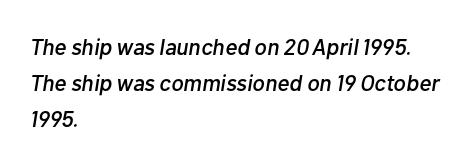
The image shows 23 px text type, italic (leaning right); set left-aligned, normal line spacing (1.57x), normal letter spacing, not underlined.
